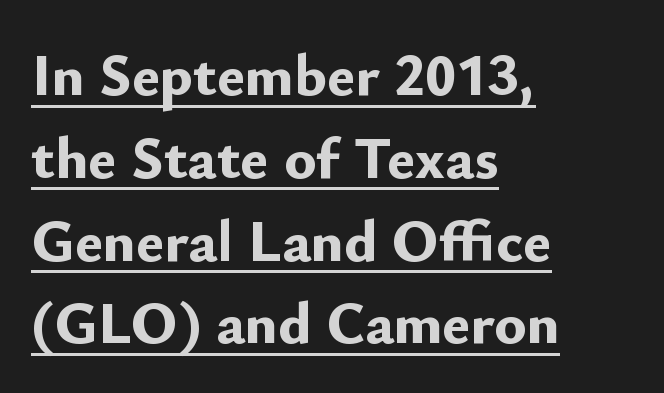
The image shows 60 px bold sans-serif type, upright; set left-aligned, normal line spacing (1.38x), normal letter spacing, underlined; low stroke contrast and a small x-height.
